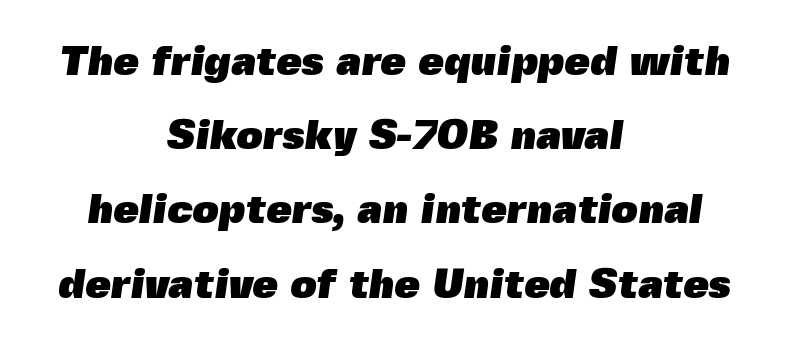
Q: Is the text bold? A: Yes.
Q: Is the typeface a serif or a sans-serif typeface? A: Sans-serif.
Q: Is the text underlined? A: No.
Q: How is the paragraph aligned? A: Centered.
Q: Is the spacing between letters normal or unusually wide? A: Normal.
Q: Width (condensed, normal, or wide)? A: Normal.
Q: x-height? A: Medium.
Q: Monospaced? A: No.
